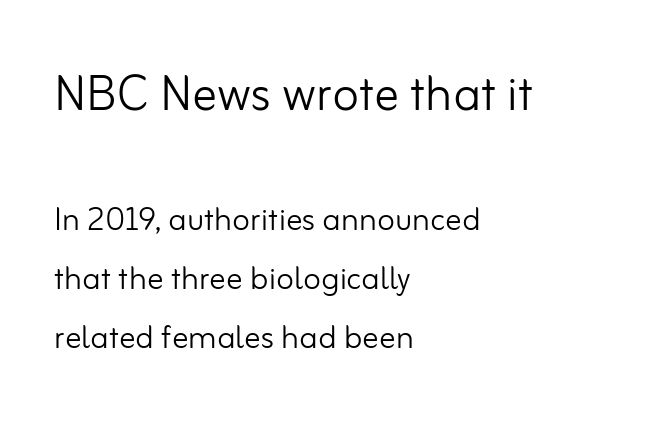
Which margin do the lines hug? The left one — the right edge is uneven. Nobody drew a line under any word here. Size hierarchy here favors the leading block over the trailing one. The passage shown is typed in a proportional face where columns would drift. I'd call this a sans setting — the letters go barefoot. Do the letters lean? They stand straight.
